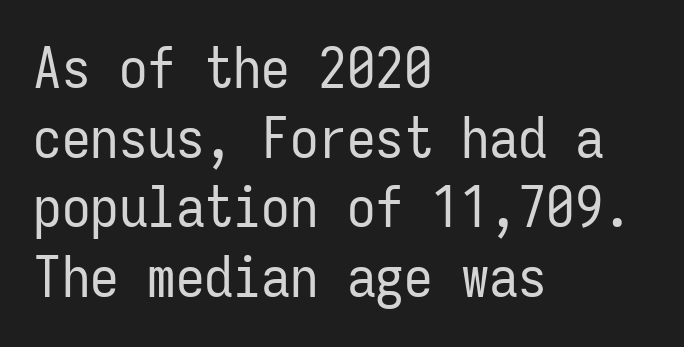
The weight tops out at a normal text grade. Glance below the letters and you will spot only blank space. Nope, not italic — everything's standing straight. Is the letter spacing exaggerated? No — it looks like the ordinary default. The passage shown is typed in a monospace face where columns stay perfectly aligned.
